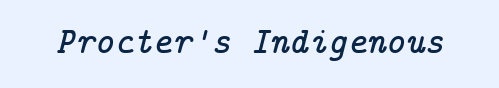
The font's italic variant was chosen for this text. The typeface chosen for these lines features serifs. Caption: standard tracking, unaltered. Beneath every word, the page is bare.
